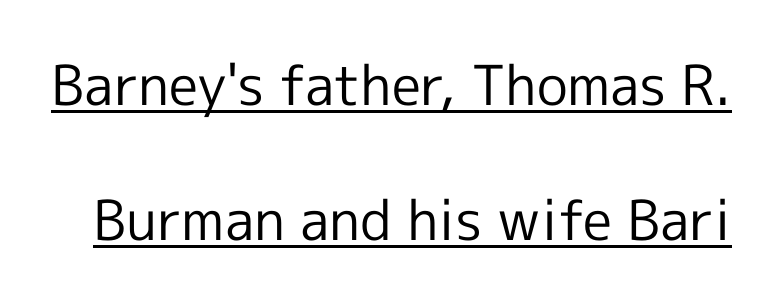
This sample uses an upright cut, with every glyph sitting square on the baseline. A typesetter would call this leading open, well beyond the default. Letterform terminals end flat and unadorned throughout the passage. Each word holds together tightly as a unit, with standard inter-letter gaps. A baseline rule has been typeset under these characters. Is this a fixed-width face? No — the glyphs have proportional, varying widths.
